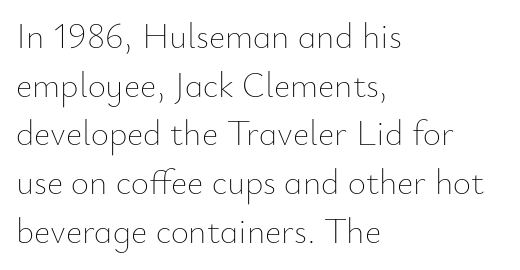
Q: Is the text bold? A: No.
Q: Is the text italic (slanted)? A: No, it is upright.
Q: Is the text underlined? A: No.
Q: How is the paragraph aligned? A: Left-aligned.
Q: Is the spacing between letters normal or unusually wide? A: Normal.
Q: Is the spacing between lines tight, normal or loose? A: Normal.
Q: Width (condensed, normal, or wide)? A: Normal.
Q: Stroke contrast? A: Low.
Q: x-height? A: Small.
Q: Monospaced? A: No.
